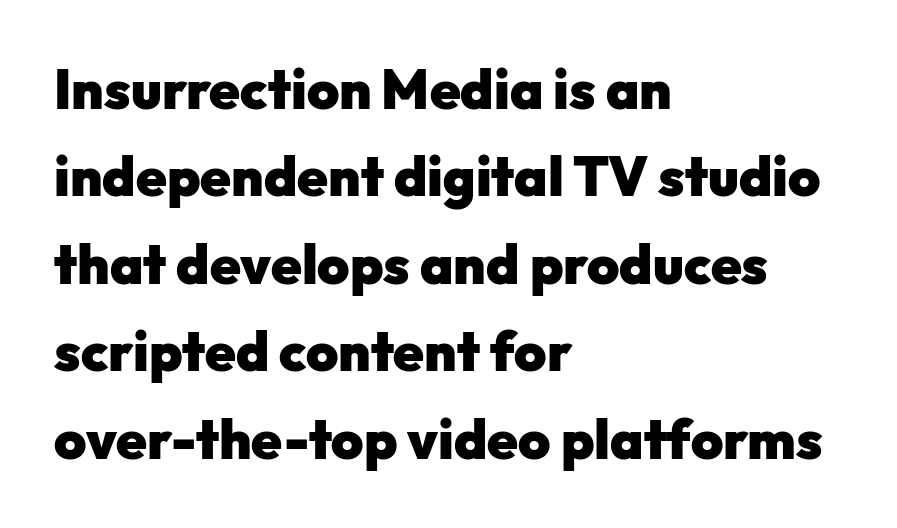
{"serif": "no", "italic": "no", "bold": "yes", "weight": "heavy", "width": "normal", "stroke_contrast": "low", "x_height": "medium", "monospaced": "no", "underline": "no", "align": "left", "line_spacing": "normal", "line_spacing_ratio": 1.59, "letter_spacing": "normal", "letter_spacing_em": 0.0, "glyph_px": 55}
